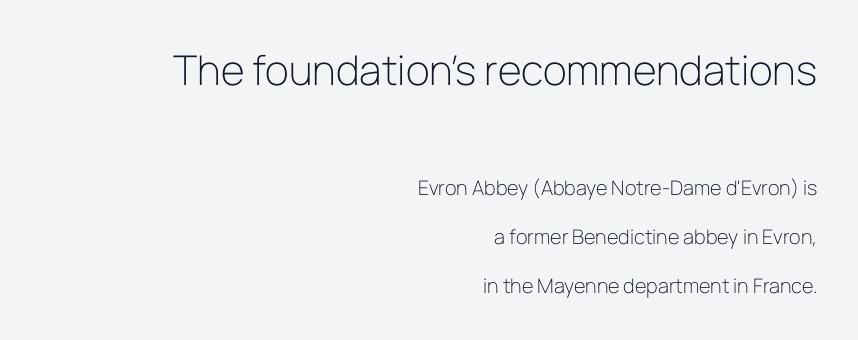
Q: Is the text bold? A: No.
Q: Is the text italic (slanted)? A: No, it is upright.
Q: Is the typeface a serif or a sans-serif typeface? A: Sans-serif.
Q: Is the text underlined? A: No.
Q: How is the paragraph aligned? A: Right-aligned.
Q: Is the spacing between letters normal or unusually wide? A: Normal.
Q: Is the spacing between lines tight, normal or loose? A: Loose.
Q: Which block of text is set in a larger size, the first (top) or the second (bottom)? A: The first (top) one.
Q: Width (condensed, normal, or wide)? A: Normal.
Q: Stroke contrast? A: Low.
Q: x-height? A: Medium.
Q: Monospaced? A: No.
